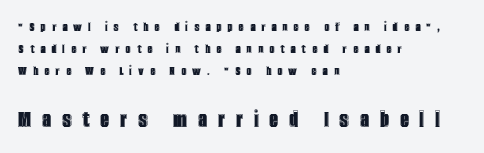
The image shows 25 px text type, upright; set left-aligned, normal line spacing (1.56x), unusually wide letter spacing (+0.44 em), not underlined; the second (bottom) block is 1.79x larger.
